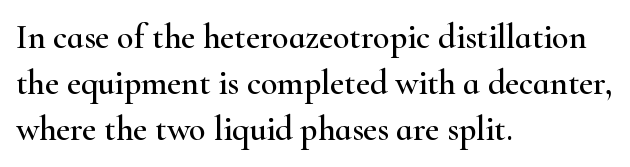
The image shows 34 px wide serif type, upright; set left-aligned, normal line spacing (1.36x), normal letter spacing, not underlined; high stroke contrast and a small x-height.
